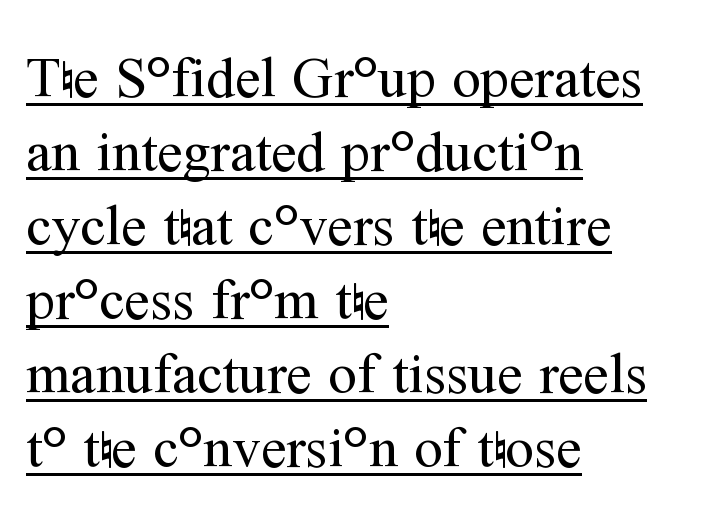
The image shows 57 px regular-weight serif type, upright; set left-aligned, normal line spacing (1.3x), normal letter spacing, underlined; medium stroke contrast and a medium x-height.
